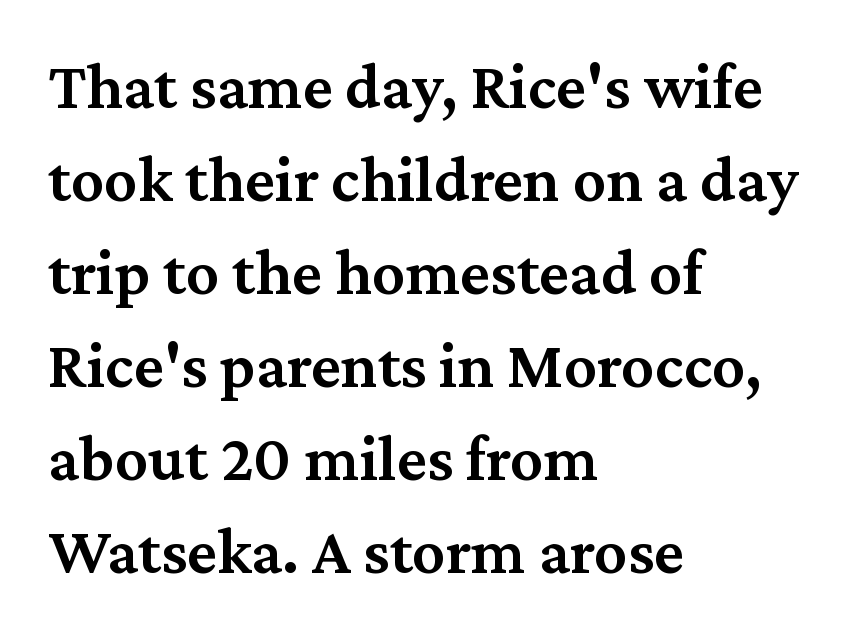
{"serif": "yes", "italic": "no", "bold": "semi", "weight": "semibold", "width": "normal", "stroke_contrast": "medium", "x_height": "medium", "monospaced": "no", "underline": "no", "align": "left", "line_spacing": "normal", "line_spacing_ratio": 1.41, "letter_spacing": "normal", "letter_spacing_em": 0.0, "glyph_px": 66}
